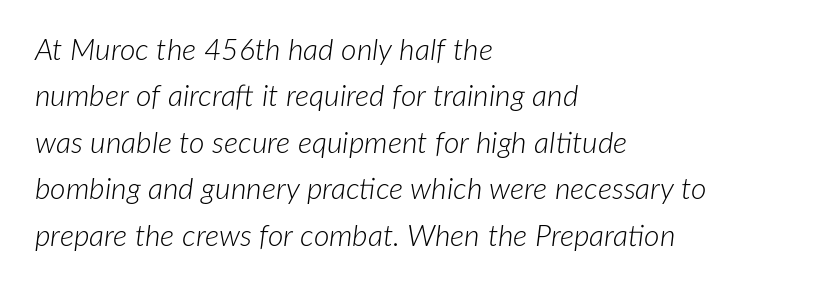
The image shows 30 px light type, italic (leaning right); set left-aligned, normal line spacing (1.55x), normal letter spacing, not underlined; low stroke contrast and a medium x-height.
